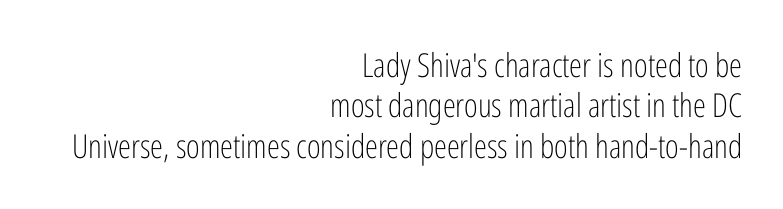
Style check: upright. This sample uses a sans-serif face. The paragraph has a hard right edge and a soft left edge. Letters have the restrained weight of plain body copy at most.
